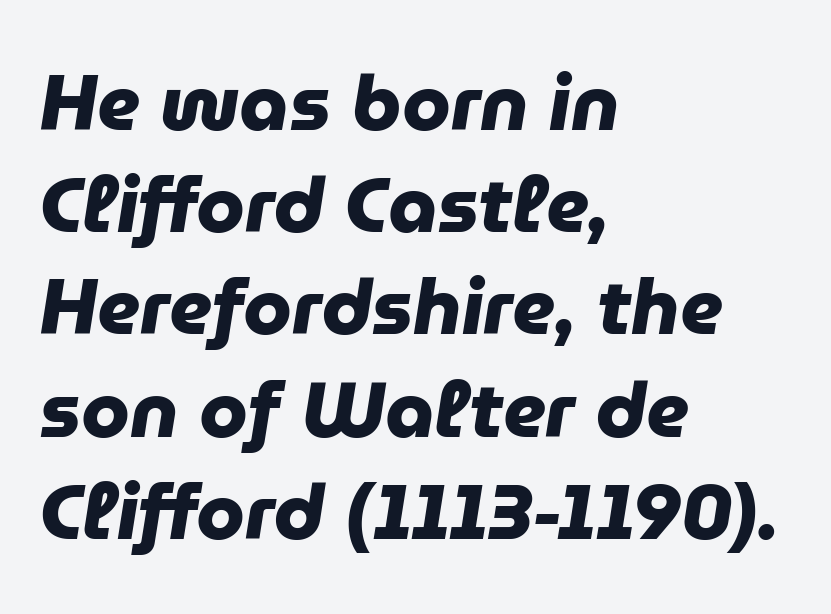
The image shows 78 px heavy sans-serif type; set left-aligned, normal line spacing (1.31x), normal letter spacing, not underlined; low stroke contrast and a medium x-height.
